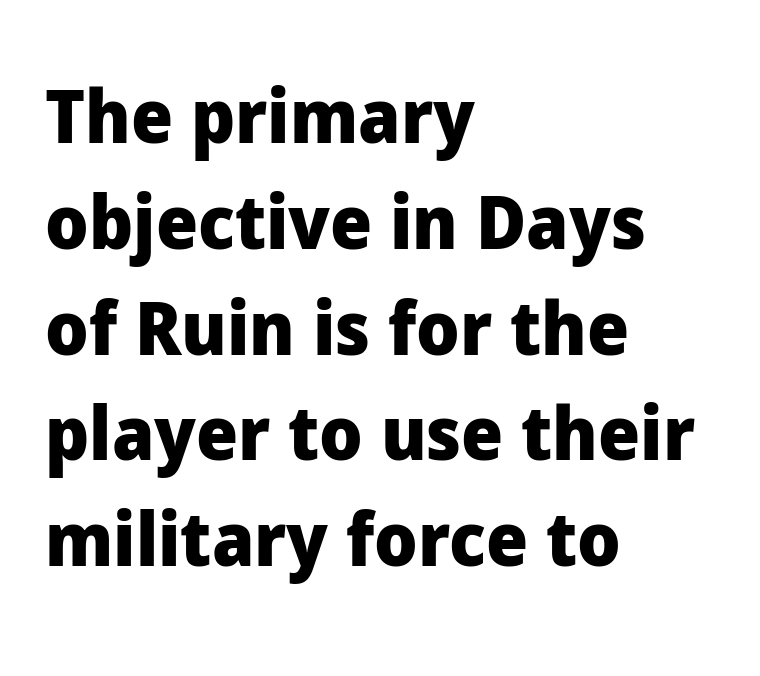
{"serif": "no", "italic": "no", "bold": "yes", "weight": "heavy", "width": "normal", "stroke_contrast": "low", "x_height": "medium", "monospaced": "no", "underline": "no", "align": "left", "line_spacing": "normal", "line_spacing_ratio": 1.43, "letter_spacing": "normal", "letter_spacing_em": 0.0, "glyph_px": 74}
